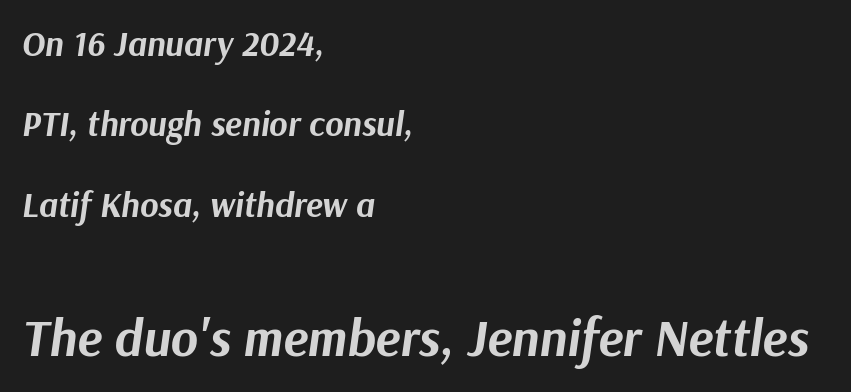
{"italic": "yes", "lean": "right", "slant_degrees": 9, "bold": "yes", "weight": "bold", "width": "normal", "stroke_contrast": "medium", "x_height": "medium", "monospaced": "no", "underline": "no", "align": "left", "line_spacing": "loose", "line_spacing_ratio": 2.3, "letter_spacing": "normal", "letter_spacing_em": 0.0, "larger_block": "second", "size_ratio": 1.49, "glyph_px": 52}
